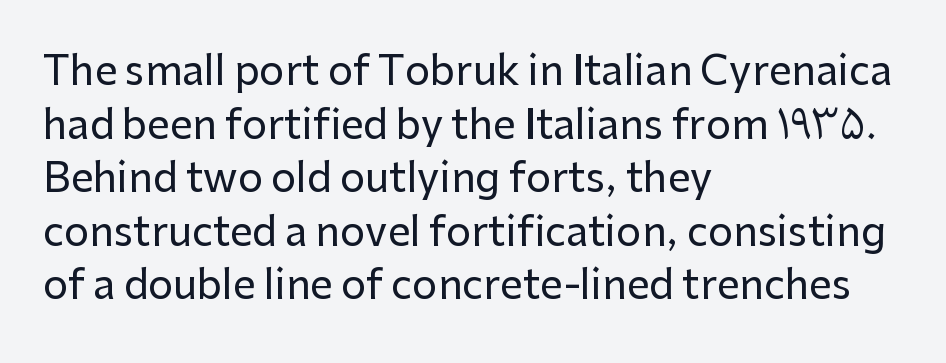
Whoever set this chose a conventional vertical rhythm. A typesetter would mark this as roman, not italic. Anything drawn beneath the words? Only blank space. Grotesque or geometric, the face here clearly has no serifs.
